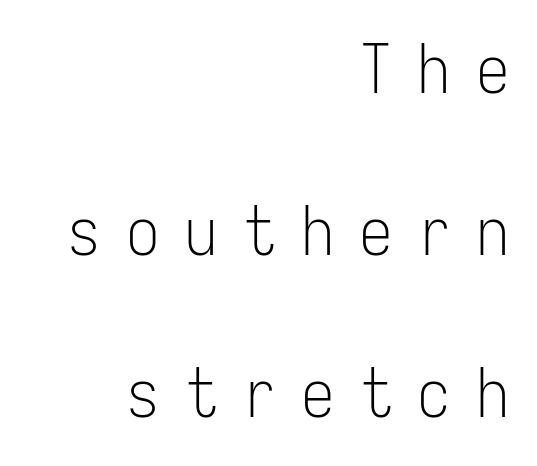
Q: Is the text bold? A: No.
Q: Is the text italic (slanted)? A: No, it is upright.
Q: Is the typeface a serif or a sans-serif typeface? A: Sans-serif.
Q: Is the text underlined? A: No.
Q: How is the paragraph aligned? A: Right-aligned.
Q: Is the spacing between letters normal or unusually wide? A: Unusually wide.
Q: Is the spacing between lines tight, normal or loose? A: Loose.
Q: Width (condensed, normal, or wide)? A: Condensed.
Q: Stroke contrast? A: Low.
Q: x-height? A: Medium.
Q: Monospaced? A: Yes.
